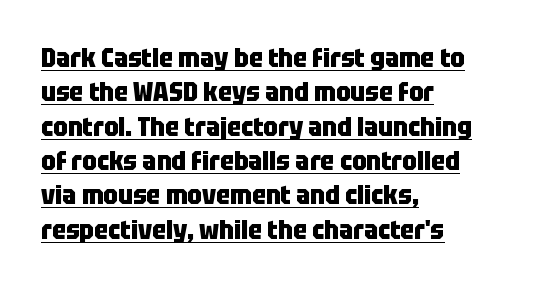
The image shows 26 px bold type, upright; set left-aligned, normal line spacing (1.32x), normal letter spacing, underlined.
